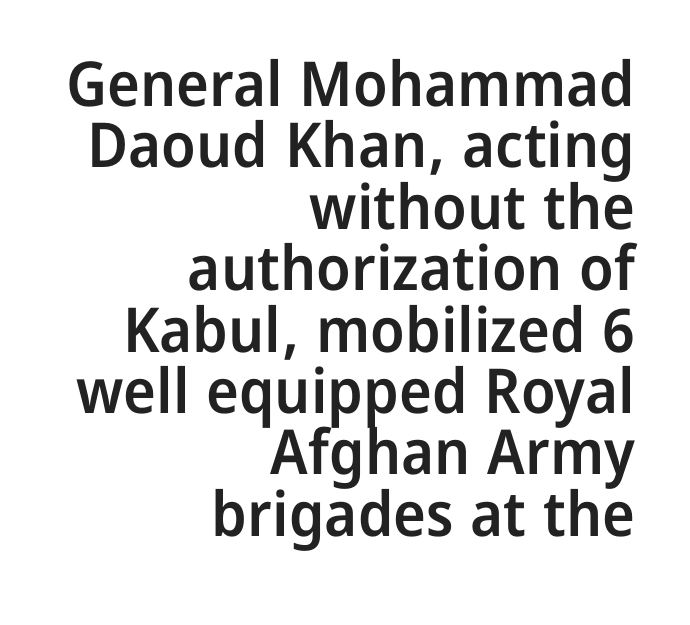
Q: Is the text bold? A: Semi-bold.
Q: Is the text italic (slanted)? A: No, it is upright.
Q: Is the typeface a serif or a sans-serif typeface? A: Sans-serif.
Q: Is the text underlined? A: No.
Q: How is the paragraph aligned? A: Right-aligned.
Q: Is the spacing between letters normal or unusually wide? A: Normal.
Q: Is the spacing between lines tight, normal or loose? A: Tight.
Q: Width (condensed, normal, or wide)? A: Normal.
Q: Stroke contrast? A: Low.
Q: x-height? A: Medium.
Q: Monospaced? A: No.
